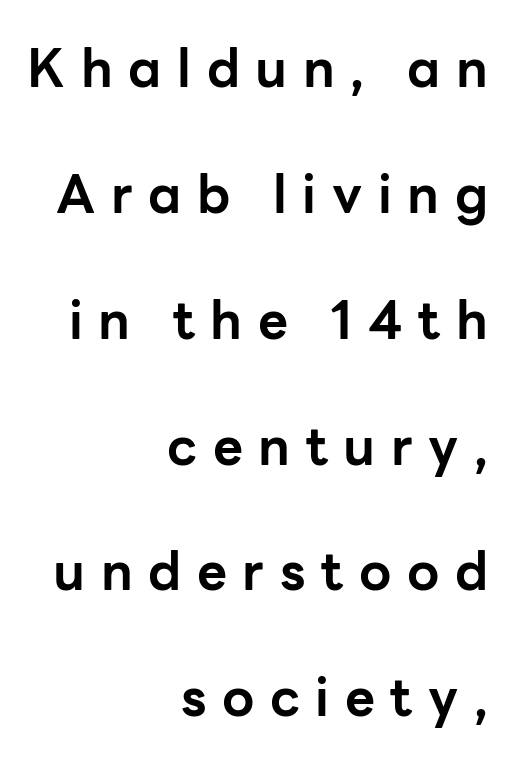
Q: Is the text bold? A: Yes.
Q: Is the text italic (slanted)? A: No, it is upright.
Q: Is the typeface a serif or a sans-serif typeface? A: Sans-serif.
Q: Is the text underlined? A: No.
Q: How is the paragraph aligned? A: Right-aligned.
Q: Is the spacing between letters normal or unusually wide? A: Unusually wide.
Q: Is the spacing between lines tight, normal or loose? A: Loose.
Q: Width (condensed, normal, or wide)? A: Normal.
Q: Stroke contrast? A: Low.
Q: x-height? A: Medium.
Q: Monospaced? A: No.
